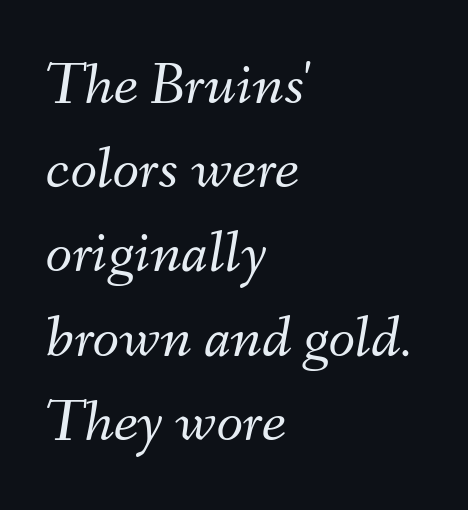
{"italic": "yes", "lean": "right", "slant_degrees": 9, "bold": "no", "weight": "light", "width": "normal", "stroke_contrast": "medium", "x_height": "small", "monospaced": "no", "underline": "no", "align": "left", "line_spacing": "normal", "line_spacing_ratio": 1.38, "letter_spacing": "normal", "letter_spacing_em": 0.0, "glyph_px": 61}
